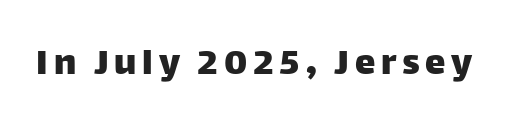
Q: Is the text italic (slanted)? A: No, it is upright.
Q: Is the typeface a serif or a sans-serif typeface? A: Sans-serif.
Q: Is the text underlined? A: No.
Q: Width (condensed, normal, or wide)? A: Normal.
Q: Stroke contrast? A: Low.
Q: x-height? A: Large.
Q: Monospaced? A: No.
